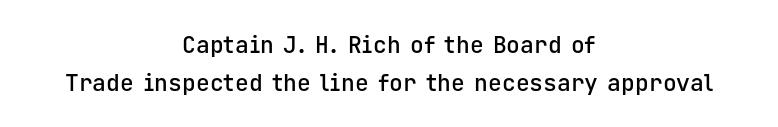
The image shows 23 px text type, upright; set centered, normal line spacing (1.65x), normal letter spacing, not underlined.
